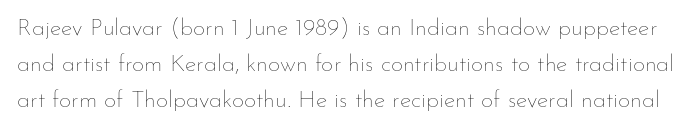
The image shows 24 px text type, upright; set normal line spacing (1.5x), normal letter spacing, not underlined.
